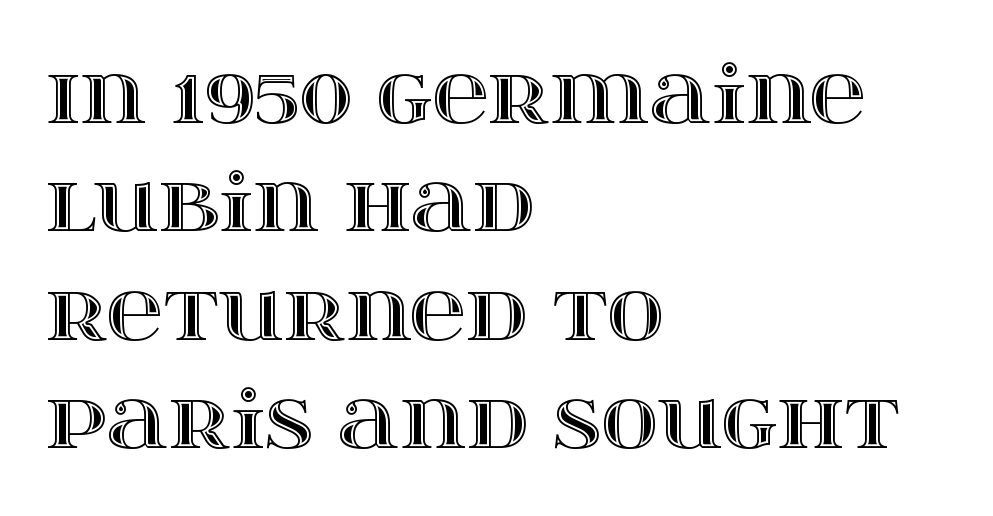
The letters advance in unequal steps, a hallmark of proportional type. Every character sits straight up, as roman type does. Short and long lines alike share a common starting point at left. A typesetter would call this leading conventional body-copy spacing.
